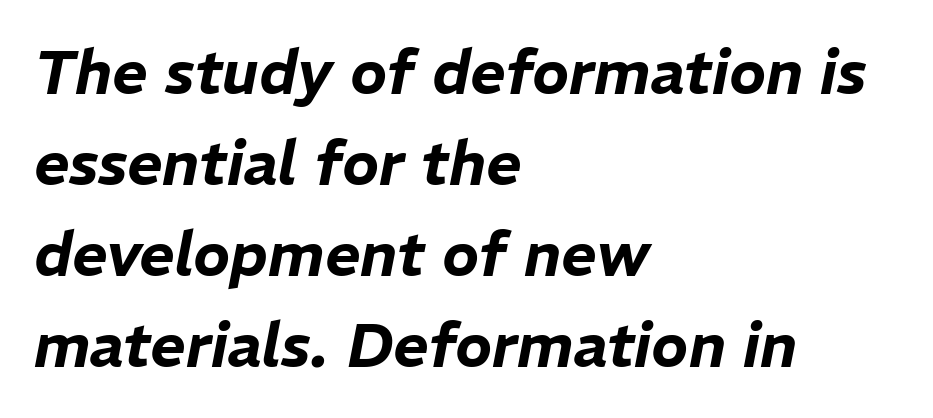
The image shows 61 px text type, italic (leaning right); set left-aligned, normal line spacing (1.49x), normal letter spacing, not underlined; low stroke contrast and a medium x-height.
